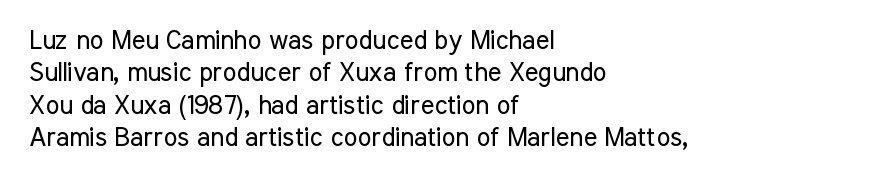
Q: Is the text bold? A: No.
Q: Is the text italic (slanted)? A: No, it is upright.
Q: Is the text underlined? A: No.
Q: How is the paragraph aligned? A: Left-aligned.
Q: Is the spacing between letters normal or unusually wide? A: Normal.
Q: Is the spacing between lines tight, normal or loose? A: Normal.
